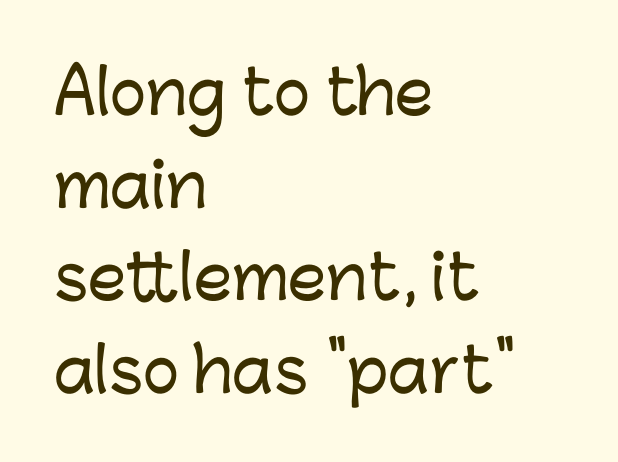
Think of a printed novel: that variable character pitch is what you see here. Each letter's strokes conclude bluntly, with no projecting serifs. Glyph-to-glyph distance matches everyday printed text. The compositor pushed each line to the left boundary.
